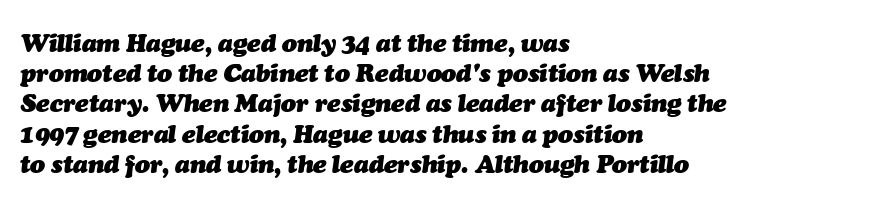
{"italic": "yes", "lean": "right", "slant_degrees": 7, "bold": "yes", "underline": "no", "align": "left", "line_spacing_ratio": 1.21, "letter_spacing": "normal", "letter_spacing_em": 0.0, "glyph_px": 25}
